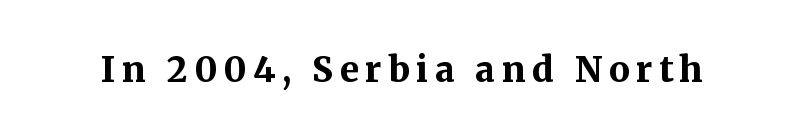
The image shows 35 px bold serif type, upright; set not underlined; medium stroke contrast and a medium x-height.
